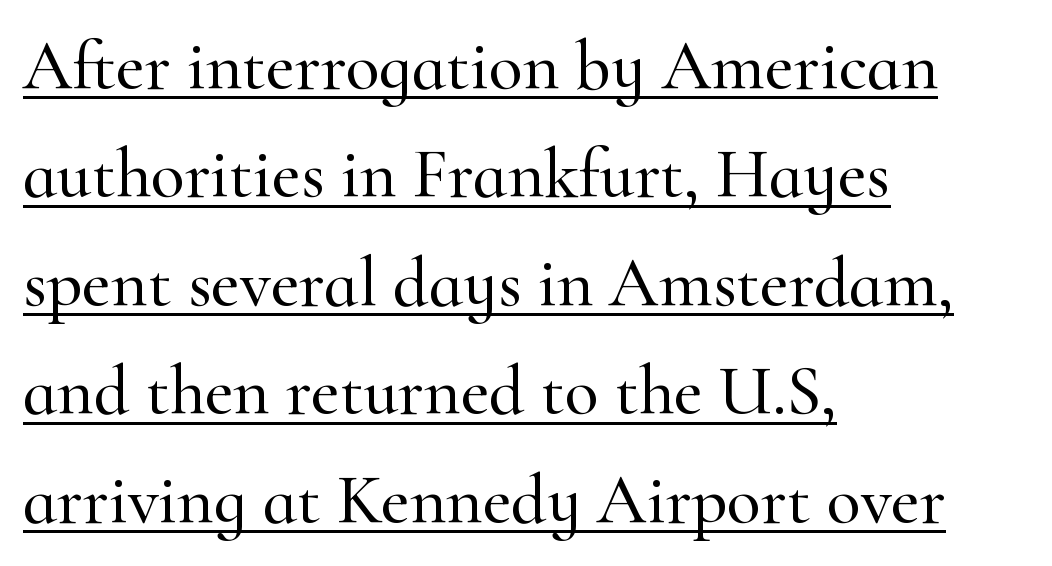
The image shows 70 px serif type, upright; set left-aligned, normal line spacing (1.55x), normal letter spacing, underlined; high stroke contrast and a small x-height.
